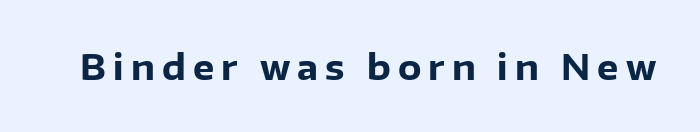
The image shows 34 px heavy sans-serif type, upright; set unusually wide letter spacing (+0.21 em), not underlined; low stroke contrast and a medium x-height.
